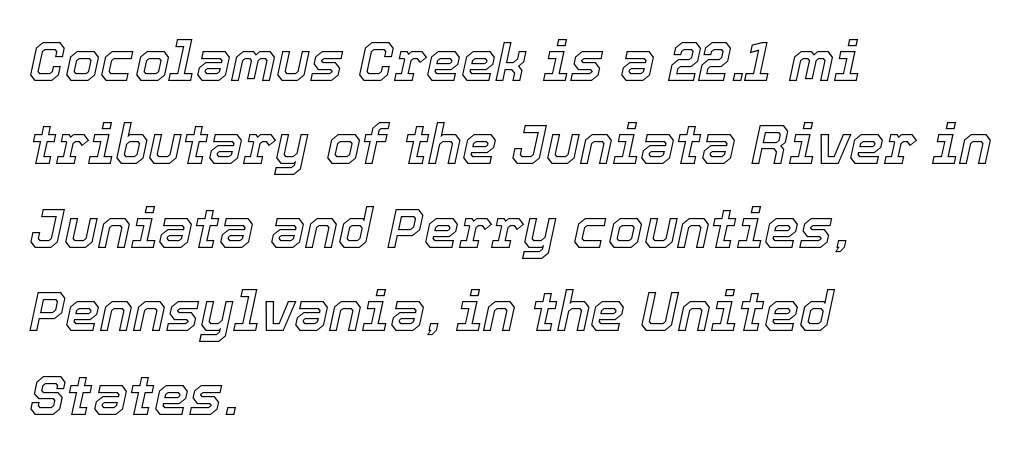
{"italic": "yes", "lean": "right", "slant_degrees": 12, "width": "normal", "x_height": "medium", "monospaced": "no", "underline": "no", "align": "left", "line_spacing": "normal", "line_spacing_ratio": 1.49, "letter_spacing": "normal", "letter_spacing_em": 0.0, "glyph_px": 56}
